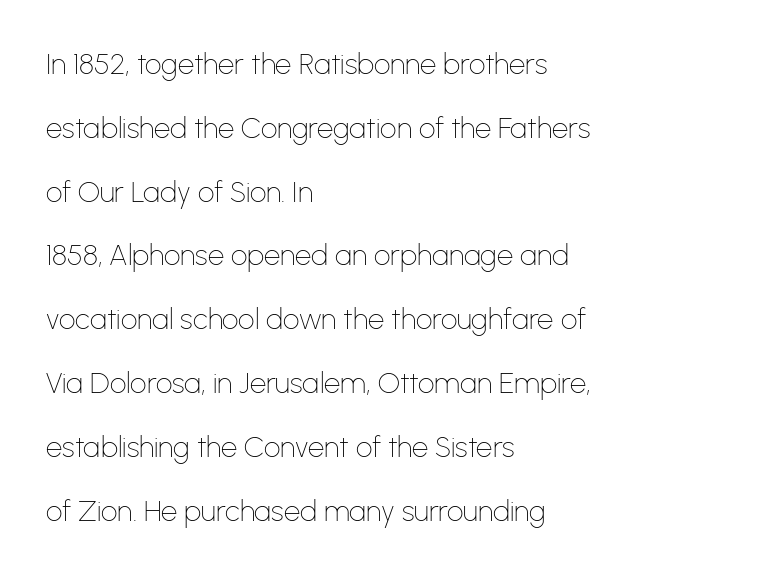
Q: Is the text bold? A: No.
Q: Is the text italic (slanted)? A: No, it is upright.
Q: Is the typeface a serif or a sans-serif typeface? A: Sans-serif.
Q: Is the text underlined? A: No.
Q: How is the paragraph aligned? A: Left-aligned.
Q: Is the spacing between letters normal or unusually wide? A: Normal.
Q: Is the spacing between lines tight, normal or loose? A: Loose.
Q: Width (condensed, normal, or wide)? A: Normal.
Q: Stroke contrast? A: Low.
Q: x-height? A: Medium.
Q: Monospaced? A: No.
